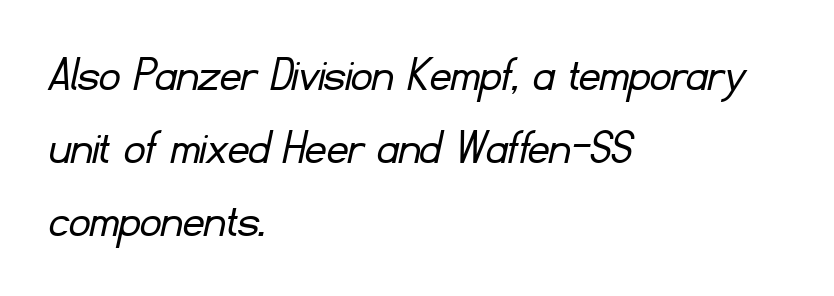
Q: Is the text bold? A: No.
Q: Is the typeface a serif or a sans-serif typeface? A: Sans-serif.
Q: Is the text underlined? A: No.
Q: How is the paragraph aligned? A: Left-aligned.
Q: Is the spacing between letters normal or unusually wide? A: Normal.
Q: Is the spacing between lines tight, normal or loose? A: Normal.
Q: Width (condensed, normal, or wide)? A: Normal.
Q: Stroke contrast? A: Low.
Q: x-height? A: Small.
Q: Monospaced? A: No.
